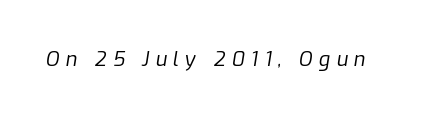
Students, note that the glyphs here are deliberately spaced far apart. This is oblique type, the kind used for emphasis or titles. The letterforms sit at book weight or below. The space directly below the letters is spotless.
